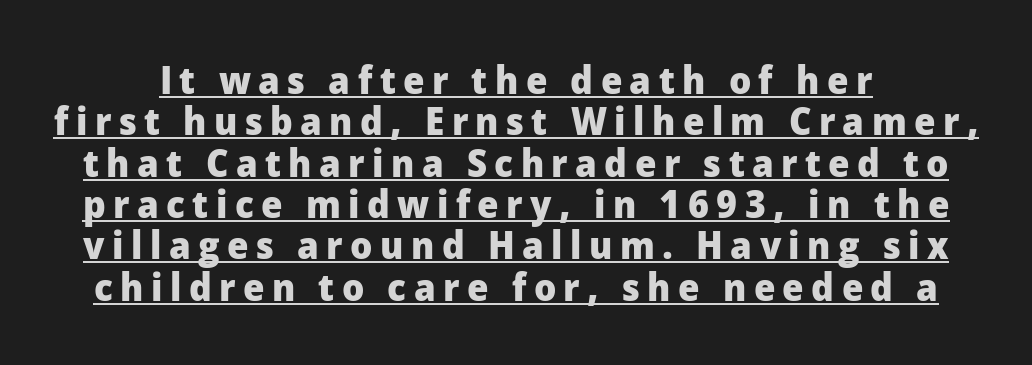
{"serif": "no", "italic": "no", "bold": "yes", "weight": "heavy", "width": "normal", "stroke_contrast": "low", "x_height": "medium", "monospaced": "no", "underline": "yes", "line_spacing": "tight", "line_spacing_ratio": 1.06, "glyph_px": 39}
